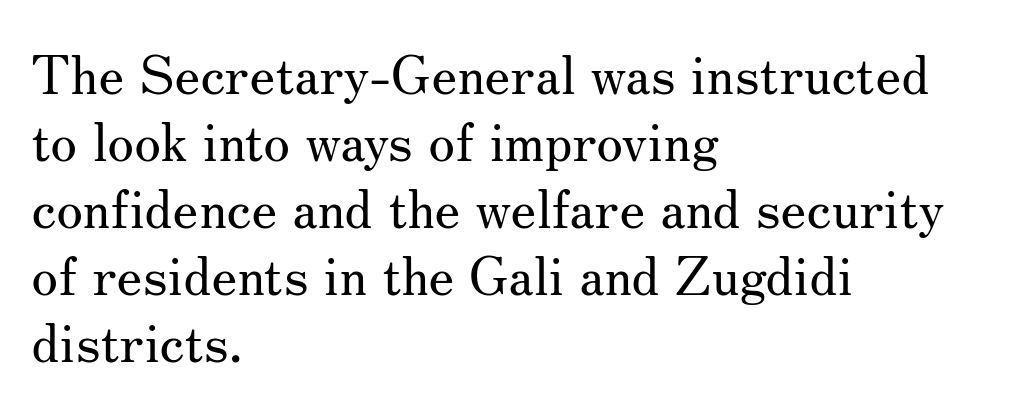
{"serif": "yes", "italic": "no", "bold": "no", "weight": "regular", "width": "normal", "stroke_contrast": "medium", "x_height": "small", "monospaced": "no", "underline": "no", "align": "left", "line_spacing_ratio": 1.24, "letter_spacing": "normal", "letter_spacing_em": 0.0, "glyph_px": 54}
